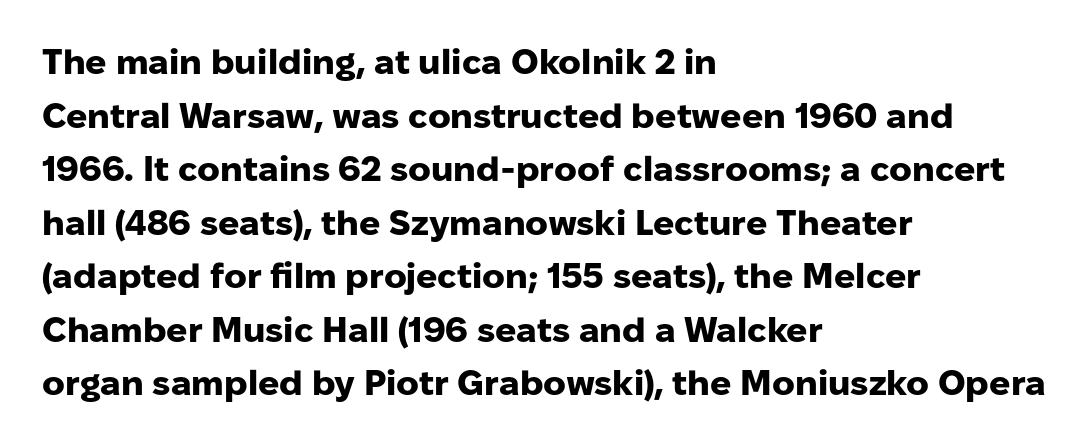
Q: Is the text bold? A: Yes.
Q: Is the text italic (slanted)? A: No, it is upright.
Q: Is the typeface a serif or a sans-serif typeface? A: Sans-serif.
Q: Is the text underlined? A: No.
Q: How is the paragraph aligned? A: Left-aligned.
Q: Is the spacing between letters normal or unusually wide? A: Normal.
Q: Is the spacing between lines tight, normal or loose? A: Normal.
Q: Width (condensed, normal, or wide)? A: Normal.
Q: Stroke contrast? A: Low.
Q: x-height? A: Medium.
Q: Monospaced? A: No.
